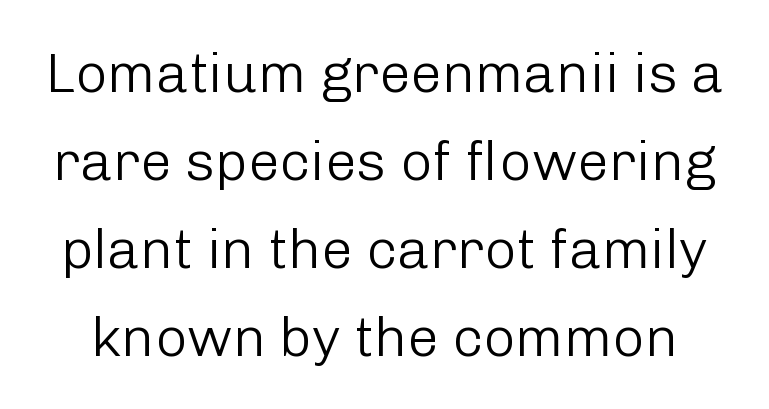
Plain, unruled lines of type. Honestly, the row spacing looks completely unremarkable. Is the type heavy? It reads as light-to-regular instead. Is this a sans? Yes — the strokes have no serifs. Tracking value appears to be zero — textbook default spacing.
